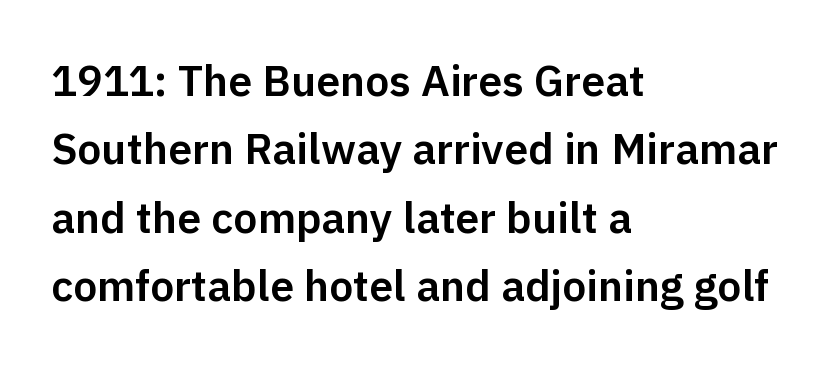
{"serif": "no", "italic": "no", "width": "normal", "stroke_contrast": "low", "x_height": "medium", "monospaced": "no", "underline": "no", "align": "left", "line_spacing": "normal", "line_spacing_ratio": 1.59, "letter_spacing": "normal", "letter_spacing_em": 0.0, "glyph_px": 43}
